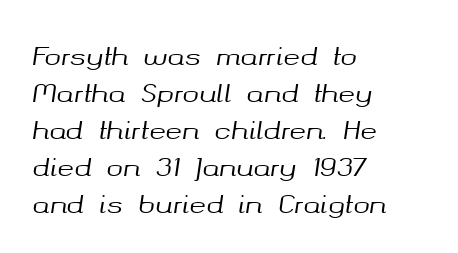
The rendering keeps characters at their native spacing. A classic flush-left, rag-right setting is used for this passage. Letters rest on an invisible, unmarked baseline. The rendering uses a moderate line-height, typical for paragraphs. The whole block is typeset with a tilt.
